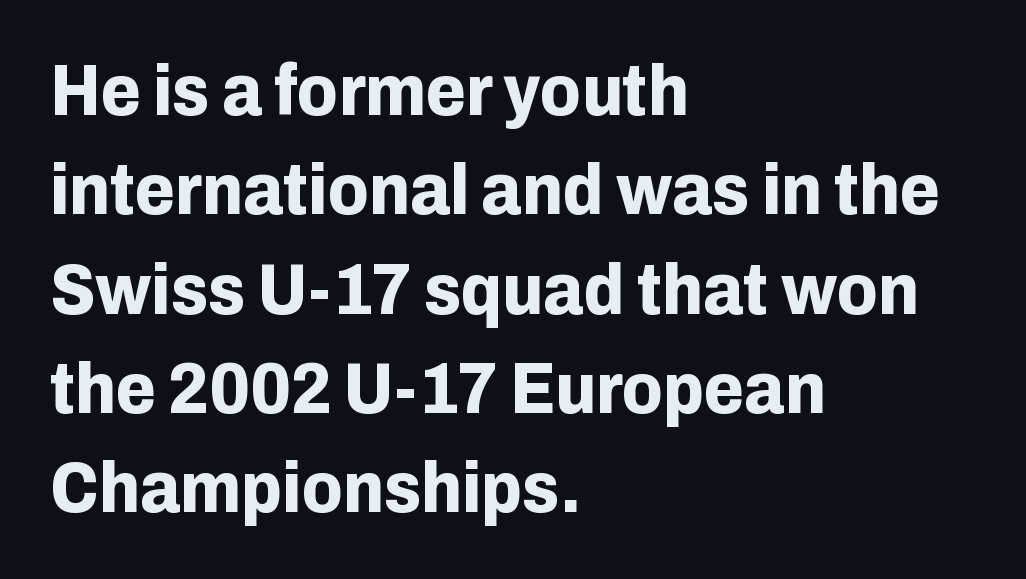
Check under the words: just untouched page. The letters advance in unequal steps, a hallmark of proportional type. Notice how the stems are strictly vertical — no italics here. Glyph-to-glyph distance matches everyday printed text.
